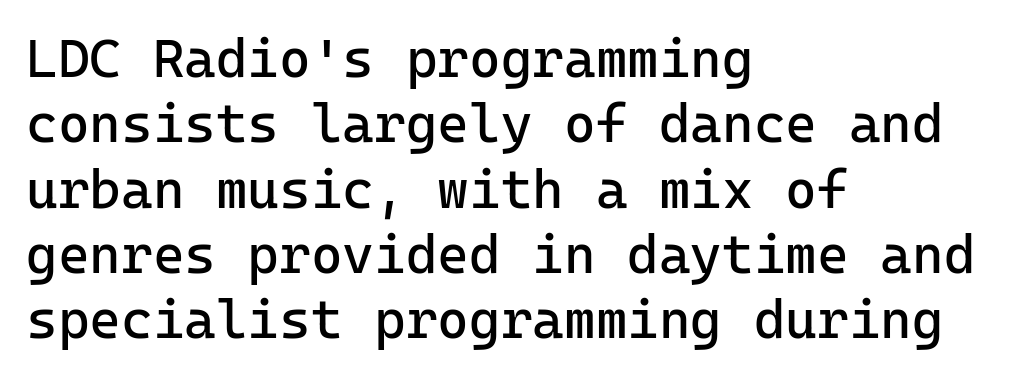
The image shows 54 px regular-weight sans-serif type, upright, monospaced; set left-aligned, line spacing 1.21x, normal letter spacing, not underlined; low stroke contrast and a medium x-height.
